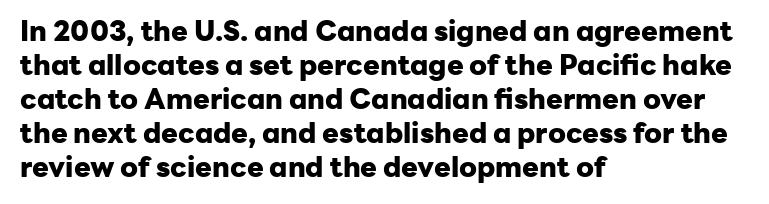
The passage shown is typed in a proportional face where columns would drift. What kind of face is this? One without serifs — a sans. Every letter is thick-stroked: bold, no question. The zone under the glyphs is completely vacant.
